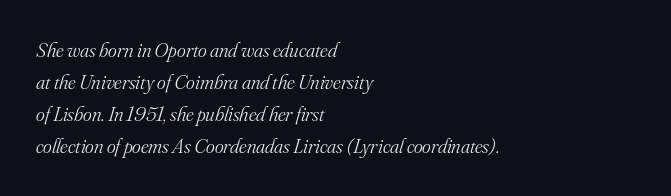
Think standard paragraph weight, or any step lighter than that. The lettering tilts uniformly, giving the passage an italic look. Spacing between characters is what you'd get straight out of the box. The foot of each line stays bare and open. Line beginnings align vertically; line endings do not.
